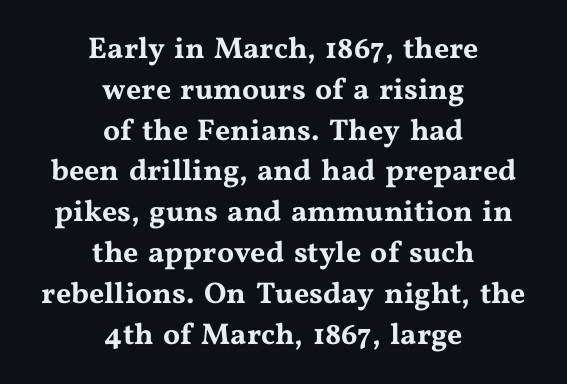
Q: Is the text italic (slanted)? A: No, it is upright.
Q: Is the typeface a serif or a sans-serif typeface? A: Serif.
Q: Is the text underlined? A: No.
Q: How is the paragraph aligned? A: Centered.
Q: Is the spacing between letters normal or unusually wide? A: Normal.
Q: Is the spacing between lines tight, normal or loose? A: Normal.
Q: Width (condensed, normal, or wide)? A: Wide.
Q: Stroke contrast? A: Medium.
Q: x-height? A: Medium.
Q: Monospaced? A: No.
